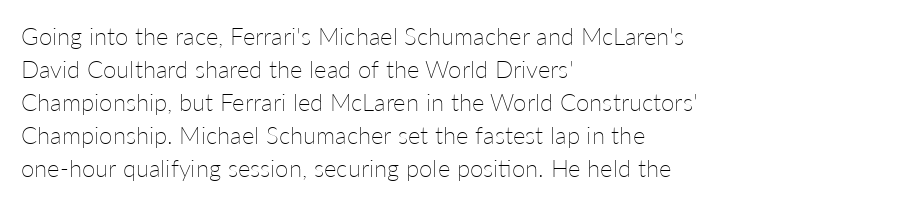
{"italic": "no", "bold": "no", "underline": "no", "align": "left", "line_spacing": "normal", "line_spacing_ratio": 1.38, "letter_spacing": "normal", "letter_spacing_em": 0.0, "glyph_px": 24}
